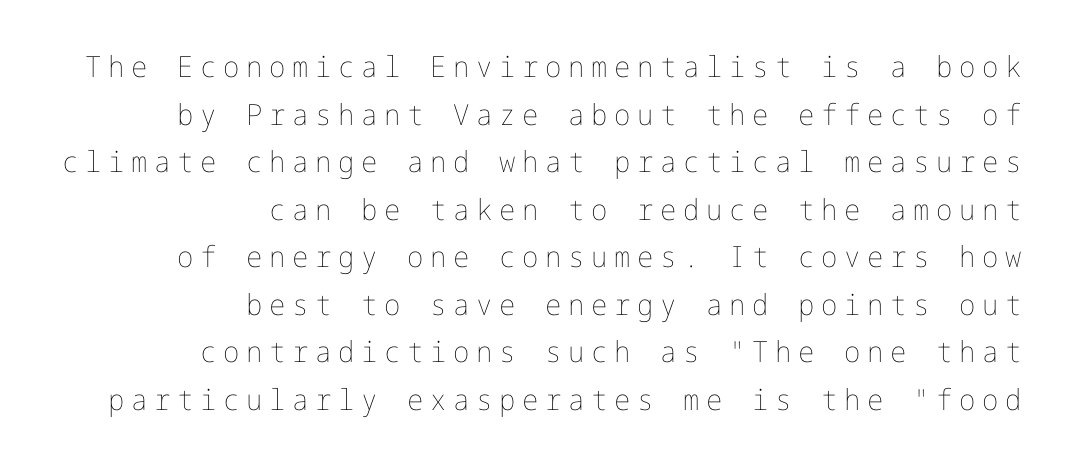
The type is letterspaced generously, with wide tracking. The letters stand straight up with perfectly vertical stems. Interline gaps are of average width in this sample. The typeface has the unassuming heft of standard copy or less. The foot of each line stays bare and open. Casual observation: everything's shoved over to the right.
